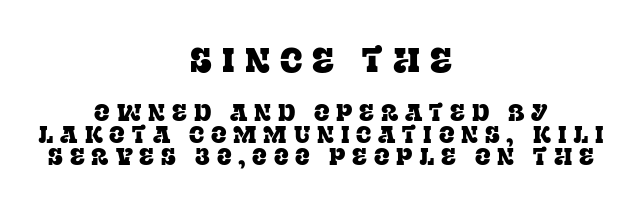
{"serif": "yes", "italic": "no", "width": "normal", "stroke_contrast": "low", "x_height": "large", "monospaced": "no", "underline": "no", "align": "center", "line_spacing": "tight", "line_spacing_ratio": 0.96, "letter_spacing": "wide", "letter_spacing_em": 0.3, "larger_block": "first", "size_ratio": 1.48, "glyph_px": 34}
